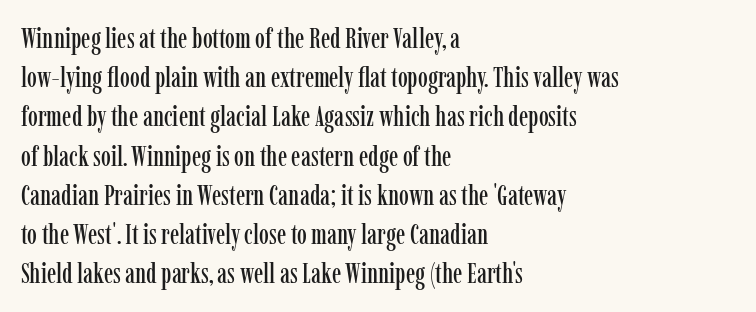
Q: Is the text italic (slanted)? A: No, it is upright.
Q: Is the typeface a serif or a sans-serif typeface? A: Serif.
Q: Is the text underlined? A: No.
Q: How is the paragraph aligned? A: Left-aligned.
Q: Is the spacing between letters normal or unusually wide? A: Normal.
Q: Is the spacing between lines tight, normal or loose? A: Normal.
Q: Width (condensed, normal, or wide)? A: Condensed.
Q: Stroke contrast? A: Low.
Q: x-height? A: Medium.
Q: Monospaced? A: No.
